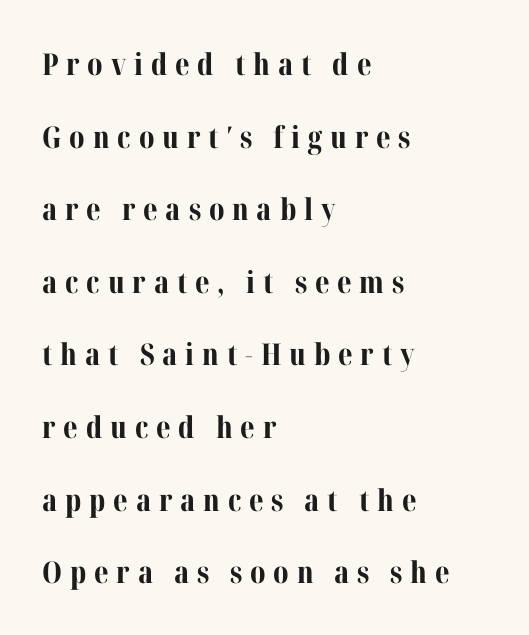
Q: Is the text bold? A: Yes.
Q: Is the text italic (slanted)? A: No, it is upright.
Q: Is the typeface a serif or a sans-serif typeface? A: Serif.
Q: Is the text underlined? A: No.
Q: How is the paragraph aligned? A: Left-aligned.
Q: Is the spacing between letters normal or unusually wide? A: Unusually wide.
Q: Is the spacing between lines tight, normal or loose? A: Loose.
Q: Width (condensed, normal, or wide)? A: Normal.
Q: Stroke contrast? A: Medium.
Q: x-height? A: Medium.
Q: Monospaced? A: No.
